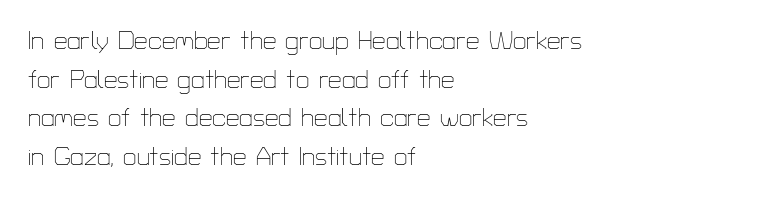
Q: Is the text bold? A: No.
Q: Is the text italic (slanted)? A: No, it is upright.
Q: Is the text underlined? A: No.
Q: How is the paragraph aligned? A: Left-aligned.
Q: Is the spacing between letters normal or unusually wide? A: Normal.
Q: Is the spacing between lines tight, normal or loose? A: Normal.
